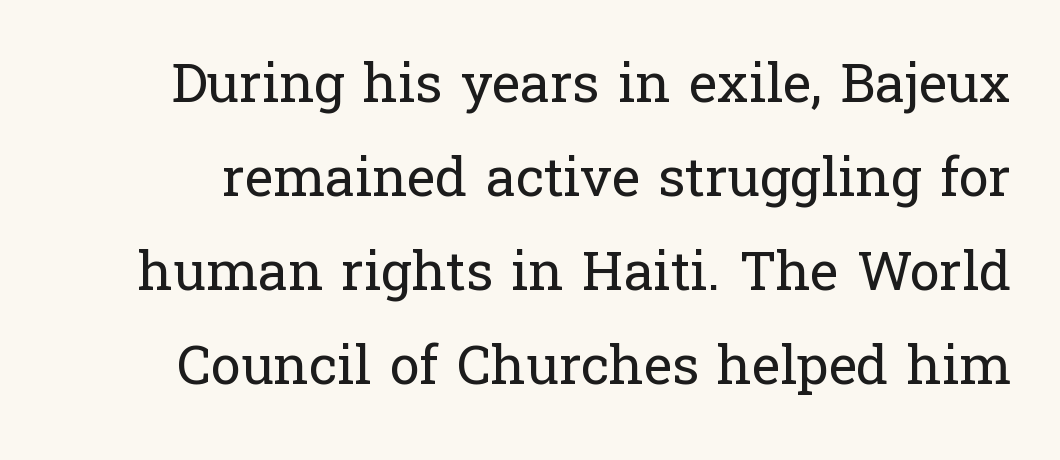
The image shows 54 px regular-weight serif type, upright; set line spacing 1.74x, normal letter spacing, not underlined; low stroke contrast and a medium x-height.
